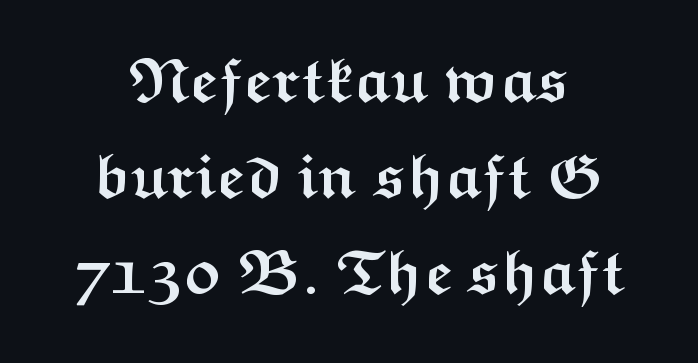
{"serif": "no", "italic": "no", "bold": "yes", "weight": "semibold", "width": "wide", "stroke_contrast": "medium", "x_height": "medium", "monospaced": "no", "underline": "no", "line_spacing": "normal", "line_spacing_ratio": 1.55, "letter_spacing": "normal", "letter_spacing_em": 0.0, "glyph_px": 62}
